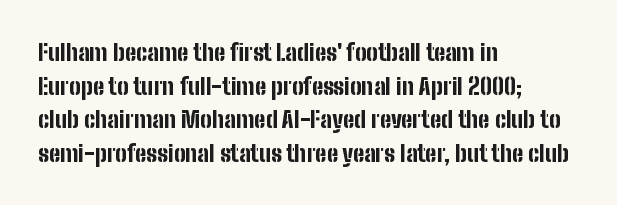
Each line starts at the same left margin while the right side varies. One glance says typical: line gaps are just what's usual. Nope, not italic — everything's standing straight. Plenty of ink on the page — the face is bold.
